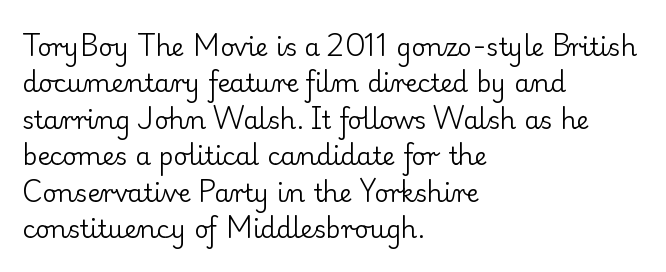
The image shows 25 px text type, upright; set left-aligned, normal line spacing (1.46x), normal letter spacing, not underlined.
